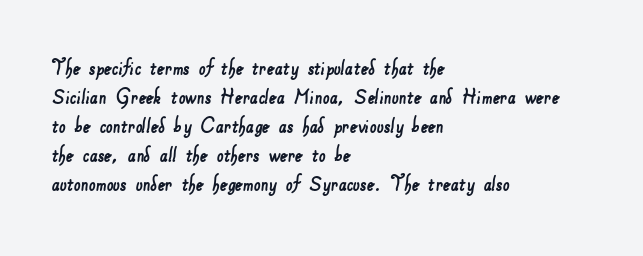
{"underline": "no", "align": "left", "line_spacing_ratio": 1.21, "letter_spacing": "normal", "letter_spacing_em": 0.0, "glyph_px": 24}
